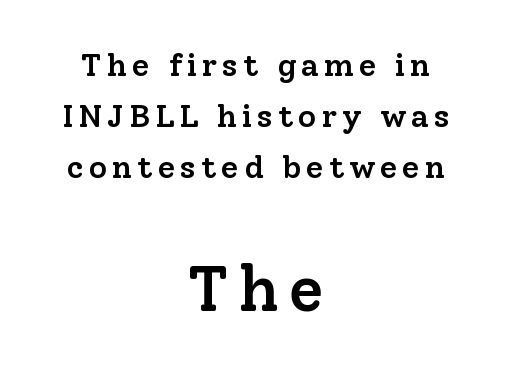
The image shows 64 px semibold serif type, upright; set centered, normal line spacing (1.6x), not underlined; the second (bottom) block is 2.0x larger; low stroke contrast and a medium x-height.
